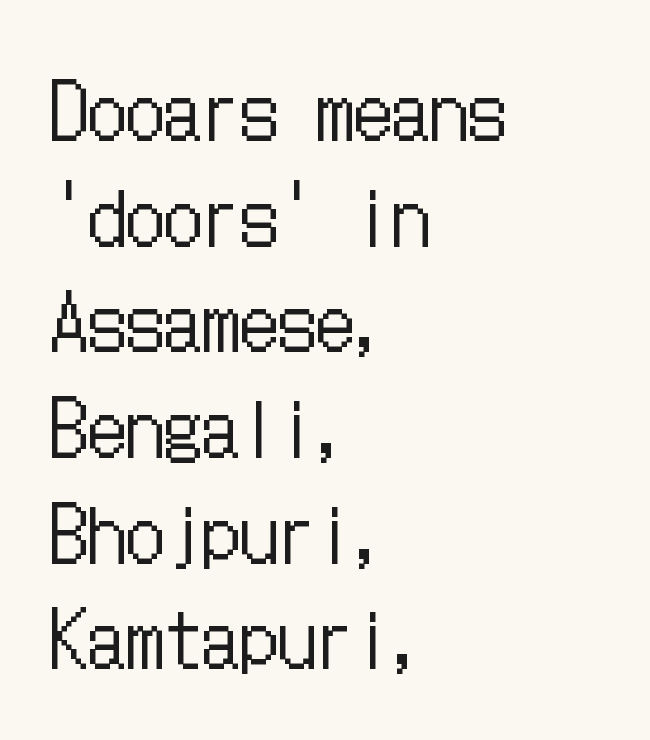
{"italic": "no", "bold": "no", "weight": "regular", "width": "condensed", "stroke_contrast": "low", "x_height": "medium", "underline": "no", "align": "left", "line_spacing": "normal", "line_spacing_ratio": 1.39, "letter_spacing": "normal", "letter_spacing_em": 0.0, "glyph_px": 76}
